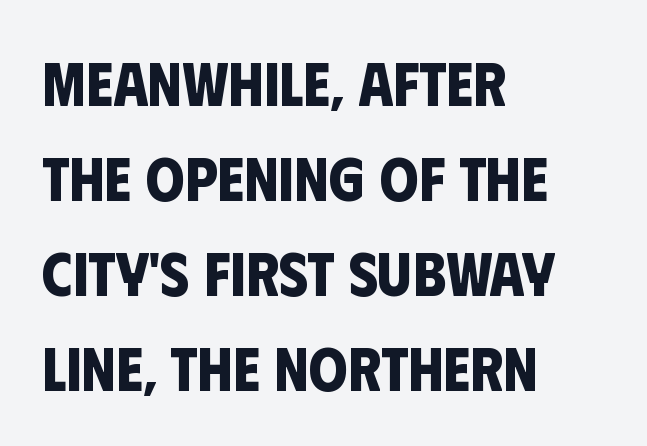
Compared with a centered layout, this one pins lines to the left instead. The area under the type is left untouched. Set as a true bold cut, around the 700 mark. A normal amount of white space separates one row of letters from the next. This sample uses a sans-serif face.
